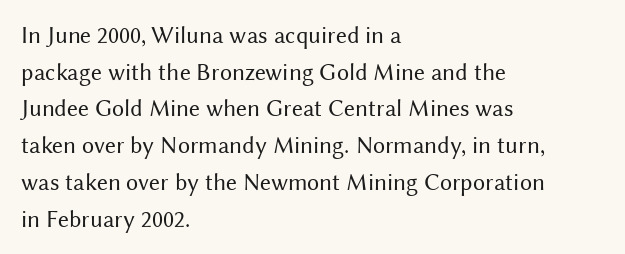
Q: Is the text bold? A: No.
Q: Is the text italic (slanted)? A: No, it is upright.
Q: Is the text underlined? A: No.
Q: How is the paragraph aligned? A: Left-aligned.
Q: Is the spacing between letters normal or unusually wide? A: Normal.
Q: Is the spacing between lines tight, normal or loose? A: Normal.
